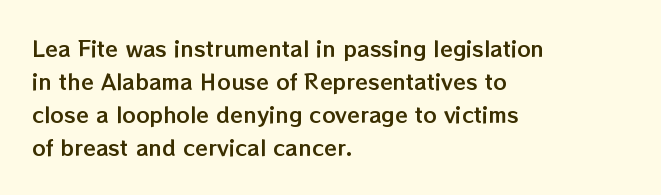
{"italic": "no", "underline": "no", "align": "left", "line_spacing": "normal", "line_spacing_ratio": 1.57, "letter_spacing": "normal", "letter_spacing_em": 0.0, "glyph_px": 21}
